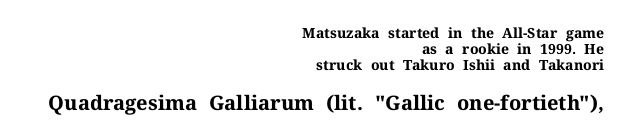
{"italic": "no", "bold": "yes", "underline": "no", "align": "right", "line_spacing_ratio": 1.16, "letter_spacing": "normal", "letter_spacing_em": 0.0, "larger_block": "second", "size_ratio": 1.43, "glyph_px": 20}
